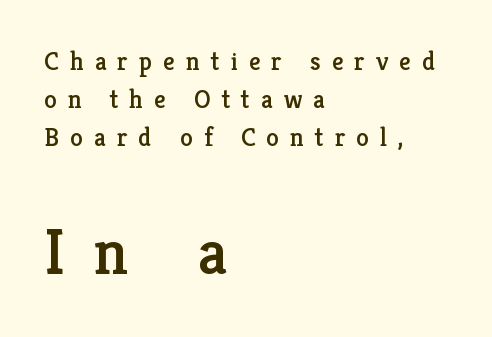
Q: Is the text italic (slanted)? A: No, it is upright.
Q: Is the typeface a serif or a sans-serif typeface? A: Serif.
Q: Is the text underlined? A: No.
Q: How is the paragraph aligned? A: Left-aligned.
Q: Is the spacing between letters normal or unusually wide? A: Unusually wide.
Q: Is the spacing between lines tight, normal or loose? A: Normal.
Q: Which block of text is set in a larger size, the first (top) or the second (bottom)? A: The second (bottom) one.
Q: Width (condensed, normal, or wide)? A: Normal.
Q: Stroke contrast? A: Low.
Q: x-height? A: Medium.
Q: Monospaced? A: No.
